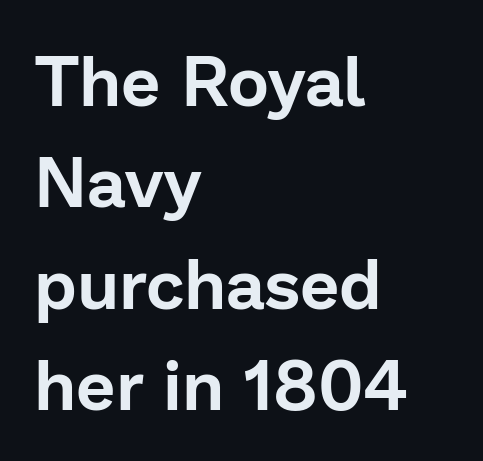
Q: Is the text italic (slanted)? A: No, it is upright.
Q: Is the typeface a serif or a sans-serif typeface? A: Sans-serif.
Q: Is the text underlined? A: No.
Q: How is the paragraph aligned? A: Left-aligned.
Q: Is the spacing between letters normal or unusually wide? A: Normal.
Q: Is the spacing between lines tight, normal or loose? A: Normal.
Q: Width (condensed, normal, or wide)? A: Normal.
Q: Stroke contrast? A: Low.
Q: x-height? A: Medium.
Q: Monospaced? A: No.
